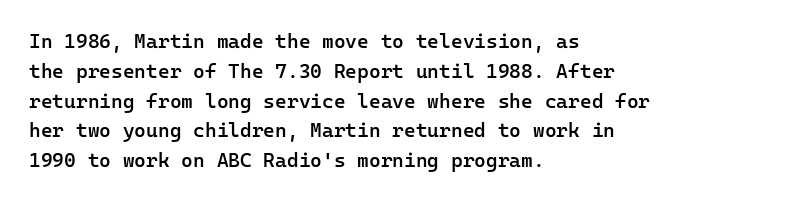
If you measured baseline to baseline, you'd find a middling distance. Summary of weight: moderately heavy, a semibold. Tracking value appears to be zero — textbook default spacing. Underline: absent. Style check: upright.
